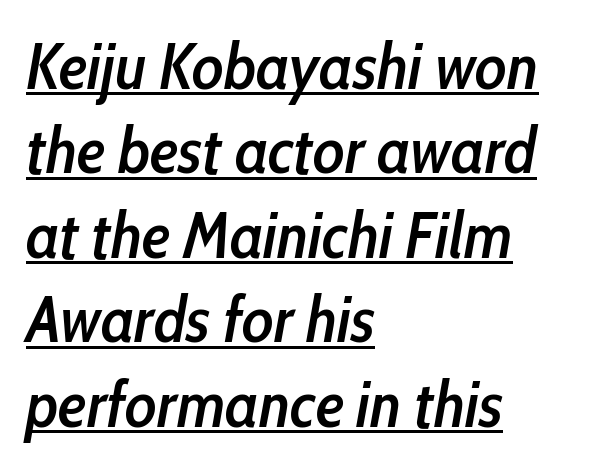
{"italic": "yes", "lean": "right", "slant_degrees": 10, "bold": "semi", "weight": "semibold", "width": "condensed", "stroke_contrast": "low", "x_height": "medium", "monospaced": "no", "underline": "yes", "align": "left", "line_spacing": "normal", "line_spacing_ratio": 1.3, "letter_spacing": "normal", "letter_spacing_em": 0.0, "glyph_px": 65}
